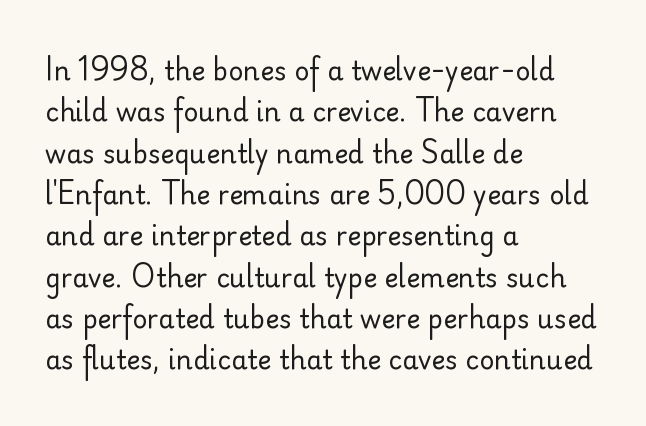
The image shows 26 px text type, upright; set left-aligned, normal line spacing (1.59x), normal letter spacing, not underlined.
